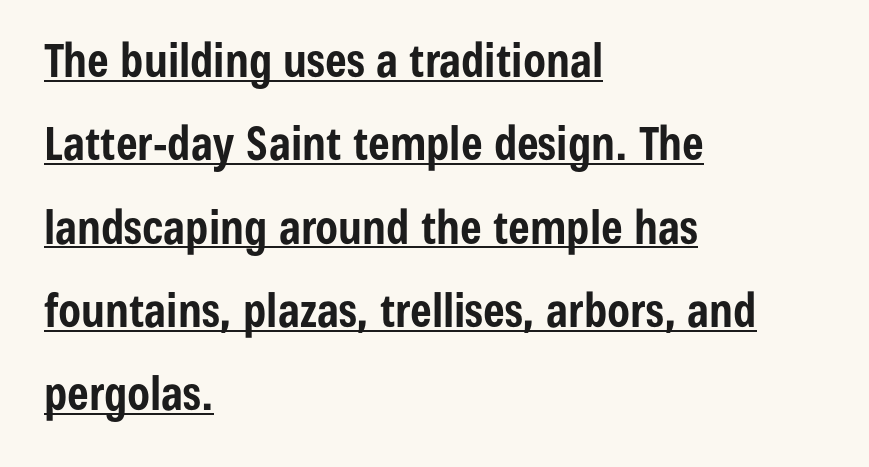
Q: Is the text bold? A: Yes.
Q: Is the text italic (slanted)? A: No, it is upright.
Q: Is the typeface a serif or a sans-serif typeface? A: Sans-serif.
Q: Is the text underlined? A: Yes.
Q: How is the paragraph aligned? A: Left-aligned.
Q: Is the spacing between letters normal or unusually wide? A: Normal.
Q: Width (condensed, normal, or wide)? A: Condensed.
Q: Stroke contrast? A: Low.
Q: x-height? A: Medium.
Q: Monospaced? A: No.
